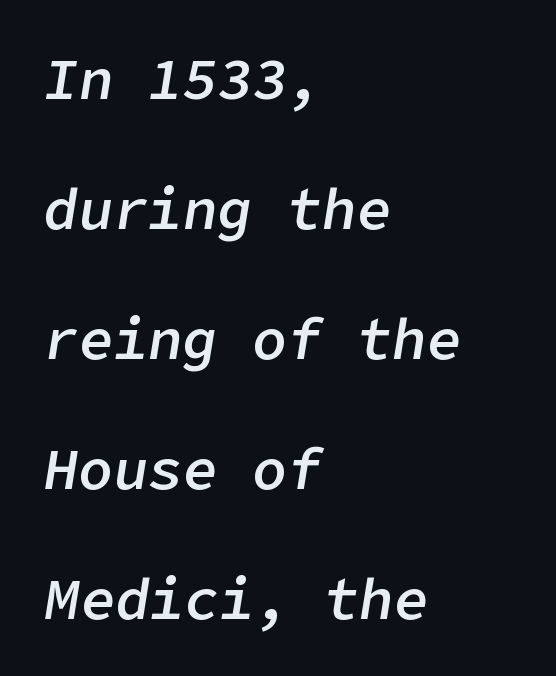
The image shows 58 px semibold type, italic (leaning right); set left-aligned, loose line spacing (2.24x), normal letter spacing, not underlined; low stroke contrast and a medium x-height.
